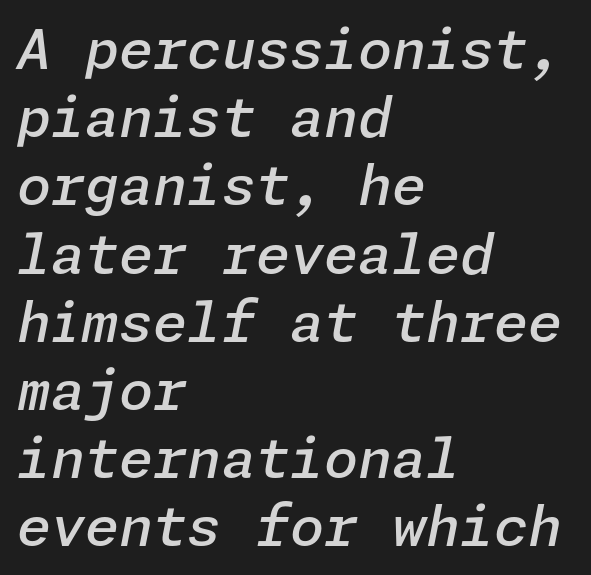
The image shows 55 px semibold type, italic (leaning right); set left-aligned, line spacing 1.24x, normal letter spacing, not underlined; low stroke contrast and a medium x-height.
